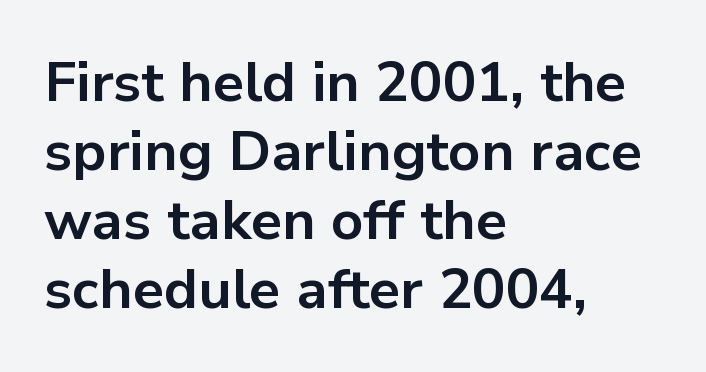
Emphasis by weight is at full strength: bold. Each letter's strokes conclude bluntly, with no projecting serifs. Character widths vary here, with narrow letters taking less room than wide ones. Does extra space separate the letters? No, they use regular spacing. Ascenders rise straight up at ninety degrees. Where is the straight margin? On the left.
